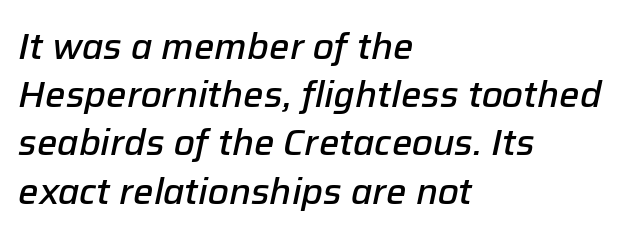
Every letter is mildly thick-stroked: semibold rather than bold. Is this a fixed-width face? No — the glyphs have proportional, varying widths. The letters are slanted; this is an italic face. The area under the type is left untouched.
